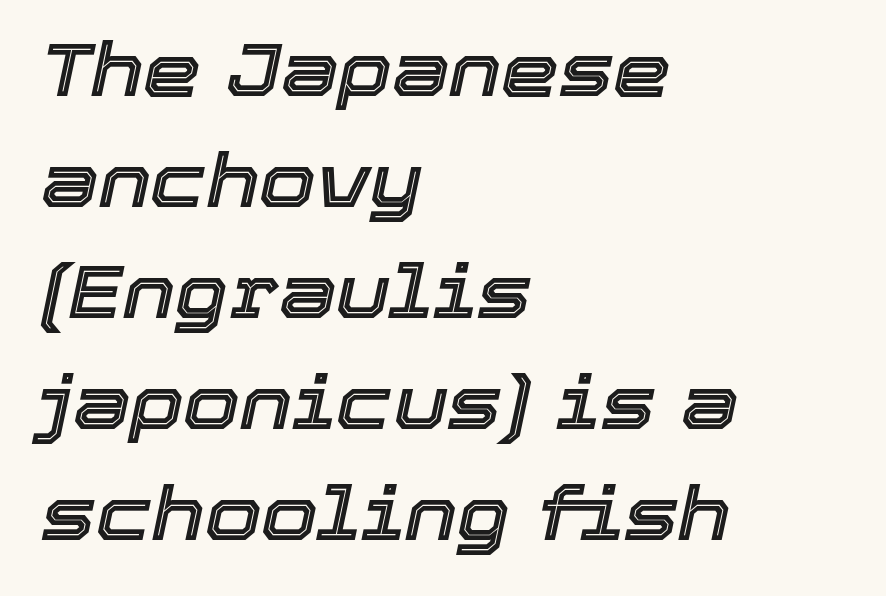
Q: Is the text italic (slanted)? A: Yes, it leans right by about 12 degrees.
Q: Is the text underlined? A: No.
Q: How is the paragraph aligned? A: Left-aligned.
Q: Is the spacing between letters normal or unusually wide? A: Normal.
Q: Is the spacing between lines tight, normal or loose? A: Normal.
Q: Width (condensed, normal, or wide)? A: Normal.
Q: x-height? A: Medium.
Q: Monospaced? A: No.
